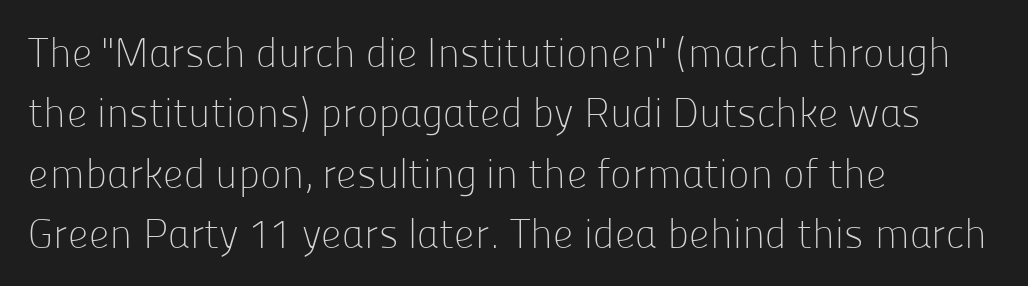
Q: Is the text bold? A: No.
Q: Is the text italic (slanted)? A: No, it is upright.
Q: Is the typeface a serif or a sans-serif typeface? A: Sans-serif.
Q: Is the text underlined? A: No.
Q: How is the paragraph aligned? A: Left-aligned.
Q: Is the spacing between letters normal or unusually wide? A: Normal.
Q: Is the spacing between lines tight, normal or loose? A: Normal.
Q: Width (condensed, normal, or wide)? A: Normal.
Q: Stroke contrast? A: Low.
Q: x-height? A: Medium.
Q: Monospaced? A: No.
